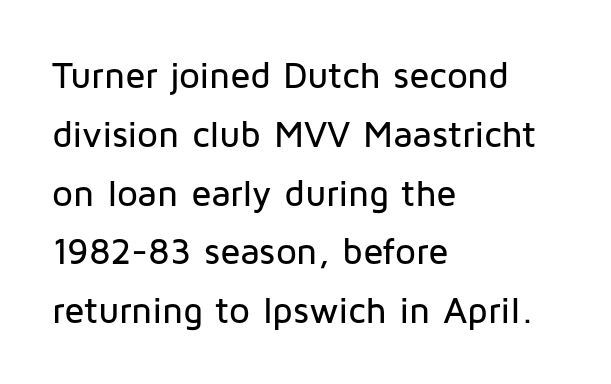
Typographically, this falls in the sans-serif category. Underlining? Definitely not there. The letters advance in unequal steps, a hallmark of proportional type. Designer's note — italics off, roman on. Each line starts at the same left margin while the right side varies.
